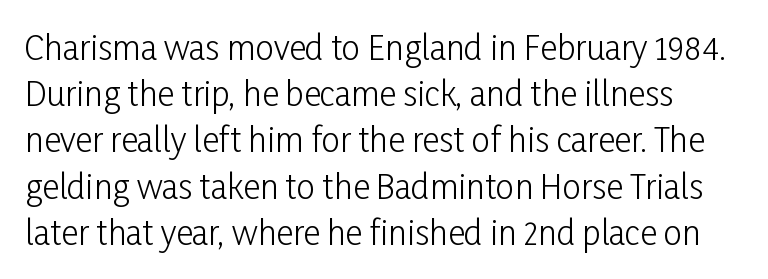
{"serif": "no", "italic": "no", "bold": "no", "weight": "light", "width": "condensed", "stroke_contrast": "low", "x_height": "medium", "monospaced": "no", "underline": "no", "line_spacing": "normal", "line_spacing_ratio": 1.4, "letter_spacing": "normal", "letter_spacing_em": 0.0, "glyph_px": 33}
